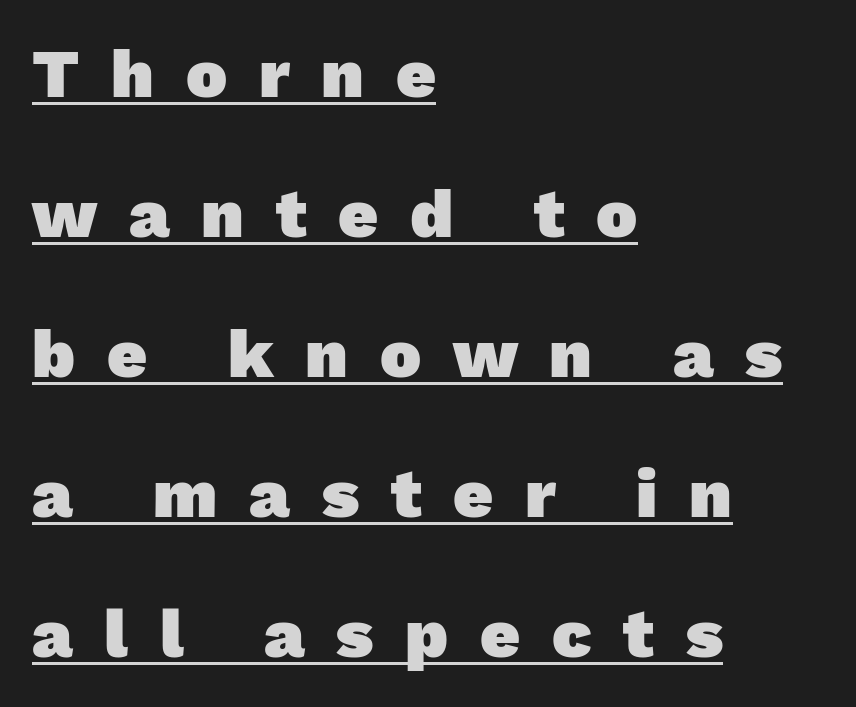
{"serif": "no", "bold": "yes", "weight": "heavy", "width": "normal", "stroke_contrast": "low", "x_height": "medium", "monospaced": "no", "underline": "yes", "align": "left", "line_spacing": "loose", "line_spacing_ratio": 2.03, "letter_spacing": "wide", "letter_spacing_em": 0.46, "glyph_px": 69}
